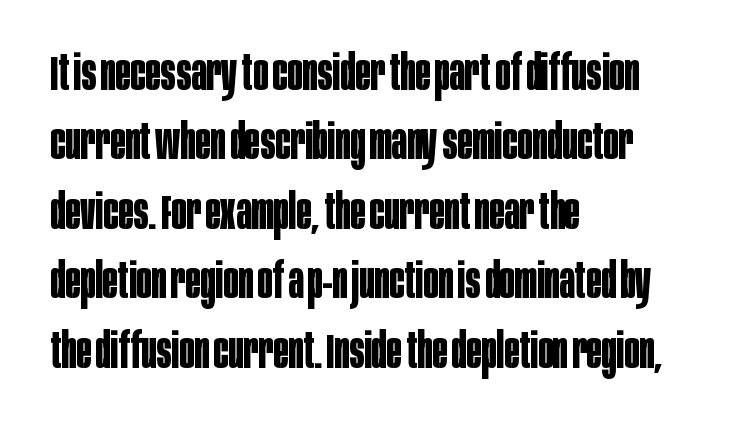
{"serif": "no", "italic": "no", "bold": "yes", "weight": "bold", "width": "condensed", "stroke_contrast": "low", "x_height": "large", "monospaced": "no", "underline": "no", "align": "left", "line_spacing": "normal", "line_spacing_ratio": 1.39, "letter_spacing": "normal", "letter_spacing_em": 0.0, "glyph_px": 50}
